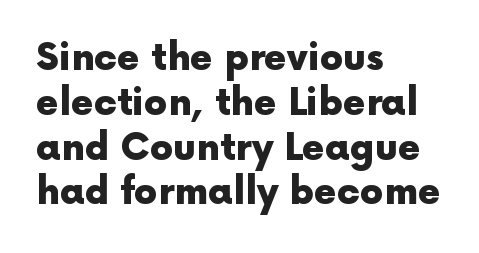
A sans-serif font was chosen for this passage. Does the weight exceed regular? Yes, all the way to bold. In terms of posture, this sample is upright. A clean baseline with only descenders dipping below it. Notice how the passage keeps a crisp vertical edge on the left only.
